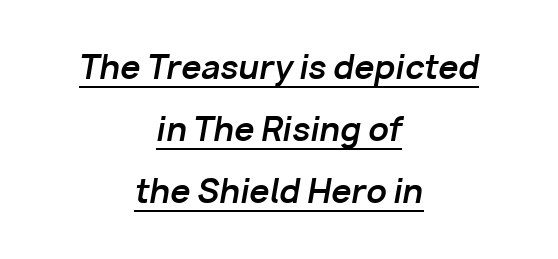
The image shows 32 px bold type, italic (leaning right); set centered, loose line spacing (1.94x), normal letter spacing, underlined; low stroke contrast and a medium x-height.
